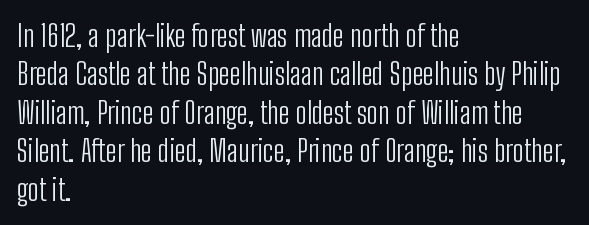
The image shows 30 px light, condensed sans-serif type, upright; set left-aligned, normal line spacing (1.28x), normal letter spacing, not underlined; low stroke contrast and a medium x-height.
